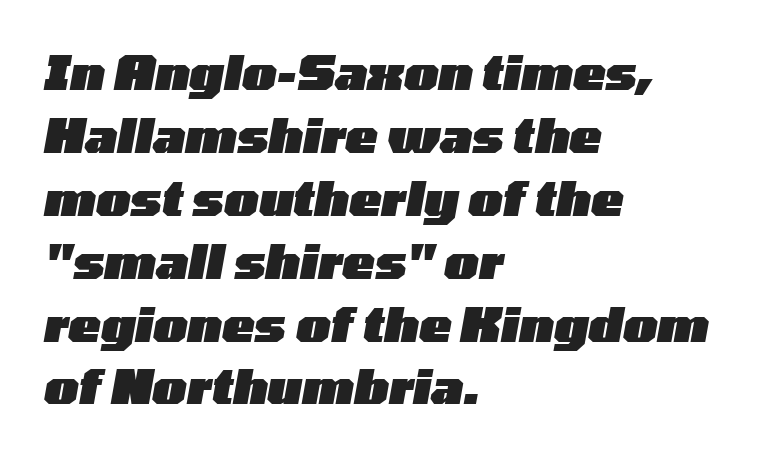
{"italic": "yes", "lean": "right", "slant_degrees": 10, "bold": "yes", "weight": "heavy", "width": "wide", "stroke_contrast": "low", "x_height": "medium", "monospaced": "no", "underline": "no", "align": "left", "line_spacing": "normal", "line_spacing_ratio": 1.31, "letter_spacing": "normal", "letter_spacing_em": 0.0, "glyph_px": 48}
